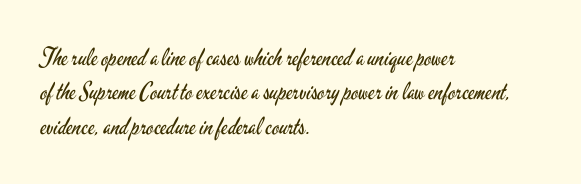
Q: Is the text bold? A: No.
Q: Is the text italic (slanted)? A: Yes.
Q: Is the text underlined? A: No.
Q: How is the paragraph aligned? A: Left-aligned.
Q: Is the spacing between letters normal or unusually wide? A: Normal.
Q: Is the spacing between lines tight, normal or loose? A: Normal.
